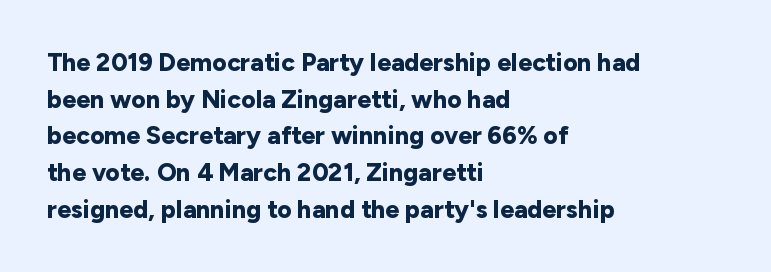
The image shows 25 px bold type, upright; set left-aligned, normal line spacing (1.47x), normal letter spacing, not underlined.
